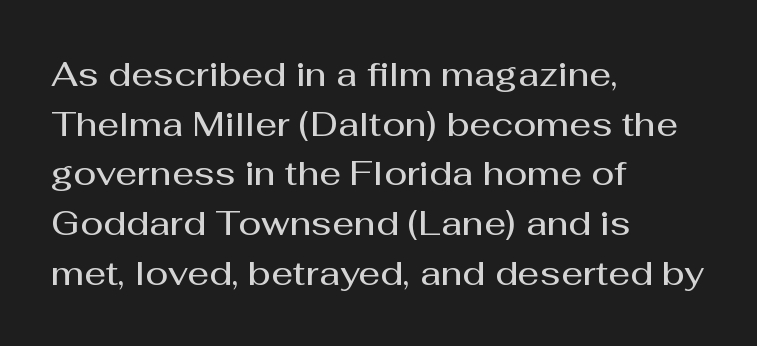
Q: Is the text bold? A: Semi-bold.
Q: Is the text italic (slanted)? A: No, it is upright.
Q: Is the typeface a serif or a sans-serif typeface? A: Sans-serif.
Q: Is the text underlined? A: No.
Q: How is the paragraph aligned? A: Left-aligned.
Q: Is the spacing between letters normal or unusually wide? A: Normal.
Q: Is the spacing between lines tight, normal or loose? A: Normal.
Q: Width (condensed, normal, or wide)? A: Normal.
Q: Stroke contrast? A: Medium.
Q: x-height? A: Medium.
Q: Monospaced? A: No.
